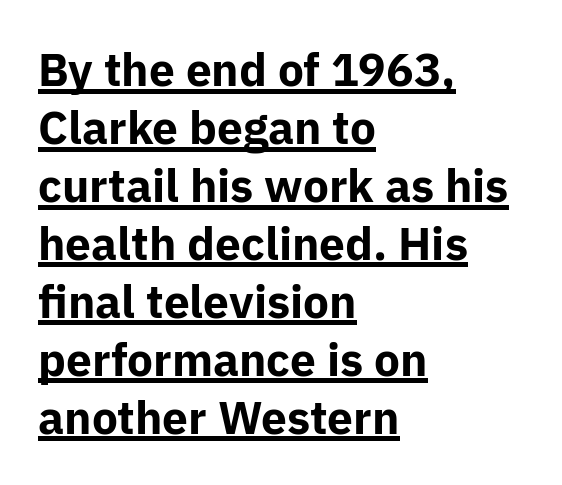
The image shows 46 px bold sans-serif type, upright; set left-aligned, normal line spacing (1.26x), normal letter spacing, underlined; low stroke contrast and a medium x-height.
